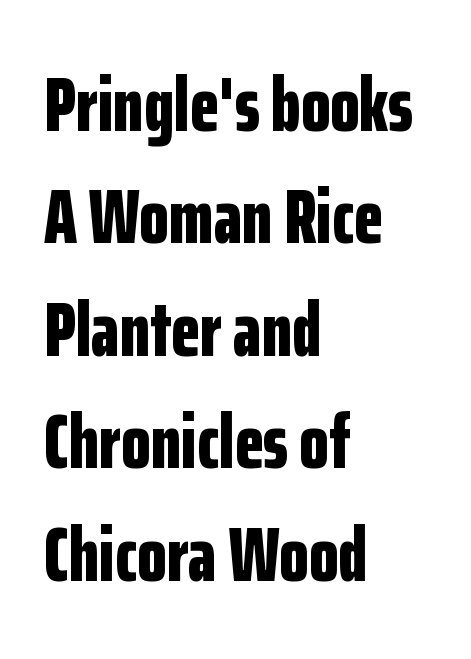
Q: Is the text bold? A: Yes.
Q: Is the text italic (slanted)? A: No, it is upright.
Q: Is the typeface a serif or a sans-serif typeface? A: Sans-serif.
Q: Is the text underlined? A: No.
Q: How is the paragraph aligned? A: Left-aligned.
Q: Is the spacing between letters normal or unusually wide? A: Normal.
Q: Is the spacing between lines tight, normal or loose? A: Normal.
Q: Width (condensed, normal, or wide)? A: Condensed.
Q: Stroke contrast? A: Low.
Q: x-height? A: Medium.
Q: Monospaced? A: No.
